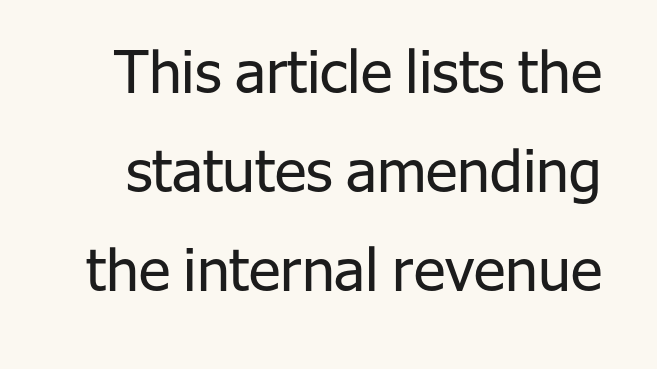
The image shows 59 px regular-weight sans-serif type, upright; set normal line spacing (1.68x), normal letter spacing, not underlined; low stroke contrast and a medium x-height.
